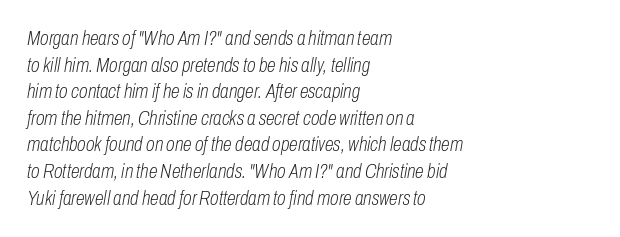
The image shows 20 px text type, italic (leaning right); set left-aligned, normal line spacing (1.33x), normal letter spacing, not underlined.
